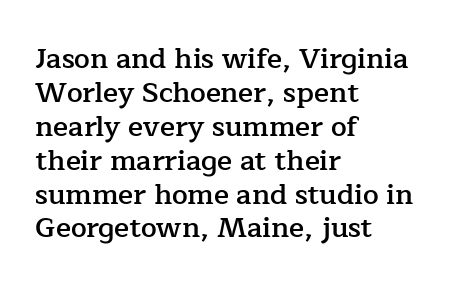
The image shows 28 px semibold serif type, upright; set left-aligned, line spacing 1.21x, normal letter spacing, not underlined; low stroke contrast and a medium x-height.
